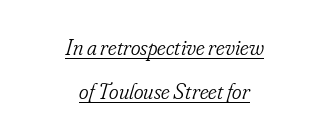
{"italic": "yes", "lean": "right", "slant_degrees": 16, "bold": "no", "underline": "yes", "align": "center", "line_spacing": "loose", "line_spacing_ratio": 1.91, "letter_spacing": "normal", "letter_spacing_em": 0.0, "glyph_px": 23}
